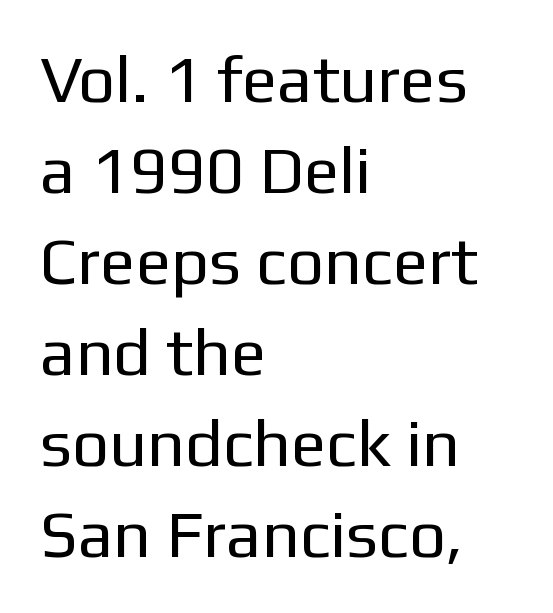
The letters carry no serifs — their stems end cleanly without finishing strokes. The tracking reads as untouched default to a designer's eye. A typesetter would call this proportional, since set widths differ per character. Every row of glyphs begins at an identical x-position on the left. The baseline area is clear.
